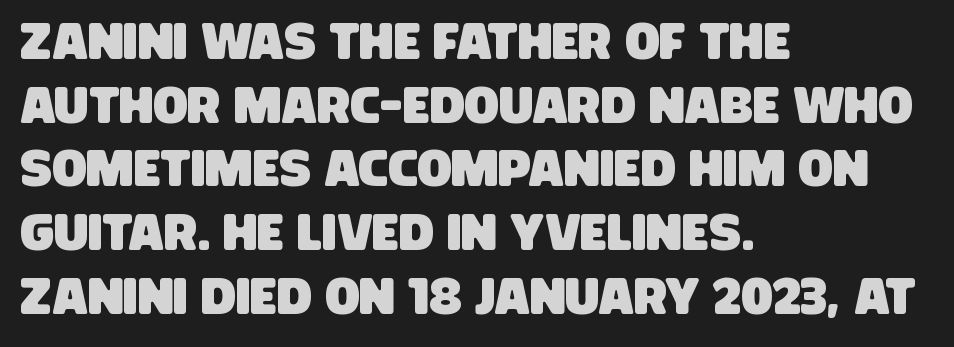
This rendering leaves character spacing at its baseline value. Varying glyph widths throughout — classic text-font behaviour. In terms of letterform style, serifs are entirely absent. Honestly, the row spacing looks completely unremarkable. Alignment: flush left.
